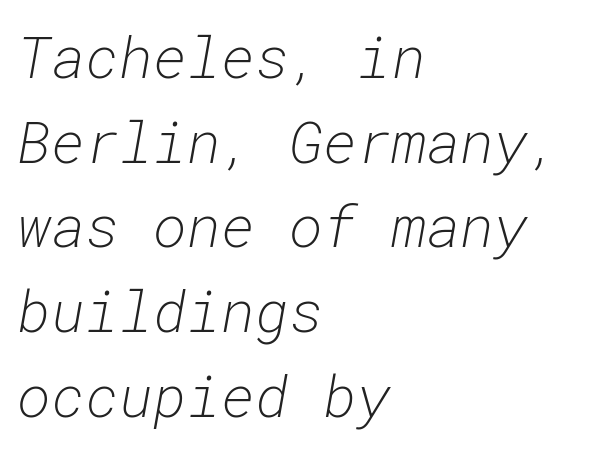
Q: Is the text bold? A: No.
Q: Is the text italic (slanted)? A: Yes, it leans right by about 10 degrees.
Q: Is the text underlined? A: No.
Q: How is the paragraph aligned? A: Left-aligned.
Q: Is the spacing between letters normal or unusually wide? A: Normal.
Q: Is the spacing between lines tight, normal or loose? A: Normal.
Q: Width (condensed, normal, or wide)? A: Normal.
Q: Stroke contrast? A: Low.
Q: x-height? A: Medium.
Q: Monospaced? A: Yes.
